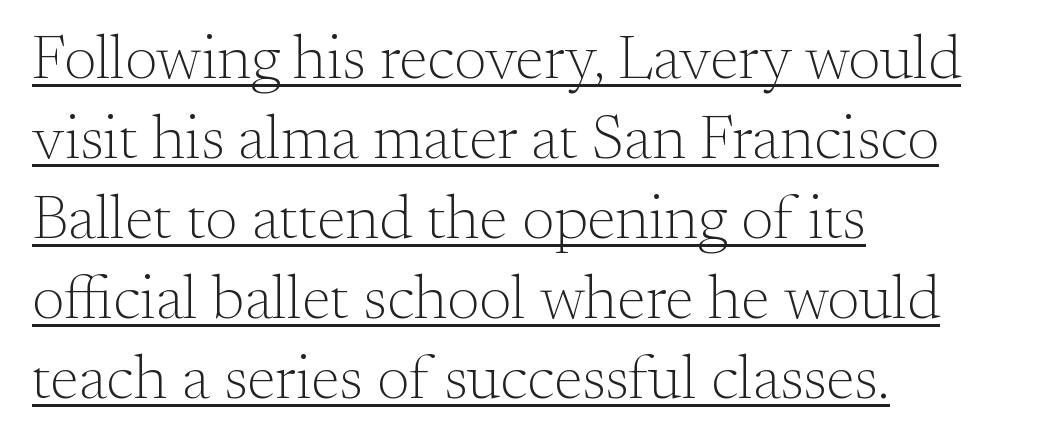
All the whitespace from short lines collects on the right. Standard letterfit; no display-style spreading of the glyphs. Typographically, this falls in the serif category. Think of a printed novel: that variable character pitch is what you see here. If you measured baseline to baseline, you'd find a middling distance. Nope, not italic — everything's standing straight.
